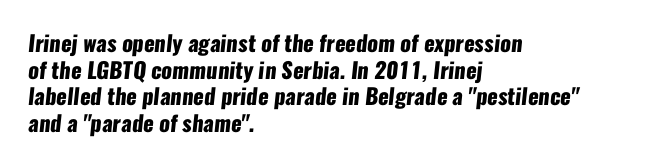
{"bold": "yes", "underline": "no", "align": "left", "line_spacing_ratio": 1.21, "letter_spacing": "normal", "letter_spacing_em": 0.0, "glyph_px": 22}
